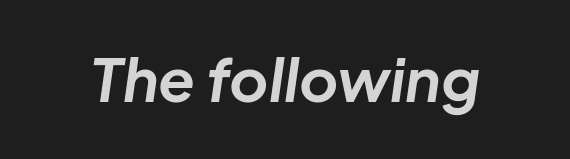
Check under the words: just untouched page. Spacing verdict: proportional, widths tailored to each character. You could call the tracking neutral — neither tight nor loose. Its strokes are broad and dark, the hallmark of bold type.
